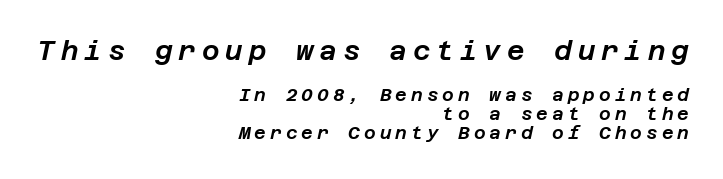
The image shows 27 px text type, italic (leaning right); set right-aligned, tight line spacing (1.06x), unusually wide letter spacing (+0.22 em), not underlined; the first (top) block is 1.5x larger.
